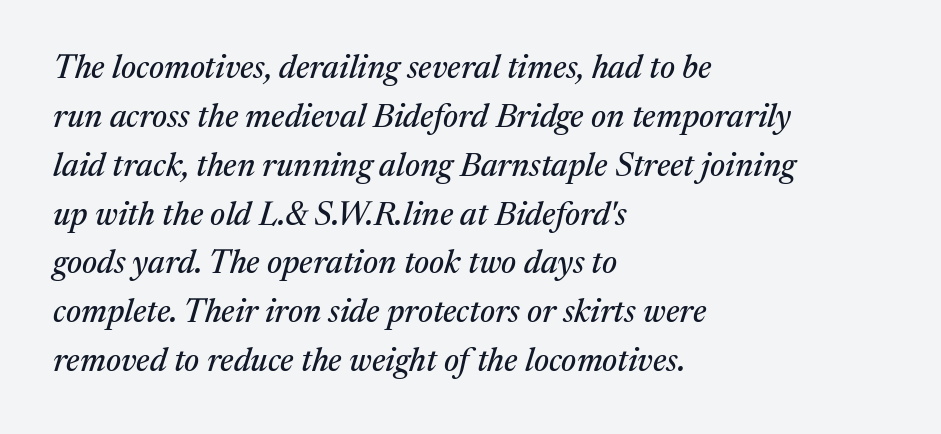
Q: Is the text italic (slanted)? A: Yes, it leans right by about 17 degrees.
Q: Is the typeface a serif or a sans-serif typeface? A: Serif.
Q: Is the text underlined? A: No.
Q: How is the paragraph aligned? A: Left-aligned.
Q: Is the spacing between letters normal or unusually wide? A: Normal.
Q: Is the spacing between lines tight, normal or loose? A: Normal.
Q: Width (condensed, normal, or wide)? A: Normal.
Q: Stroke contrast? A: Medium.
Q: x-height? A: Medium.
Q: Monospaced? A: No.
